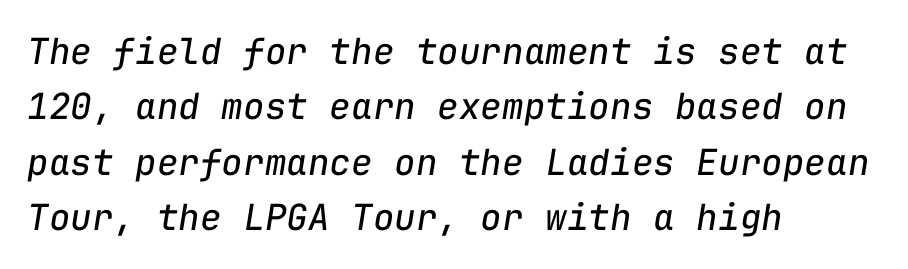
These lines were composed using italics. How are the letters spaced? Ordinarily, with no added tracking. This sample has the even, mechanical cadence of fixed-width lettering. These lines sit exactly where default settings would place them. The lines are quadded left.
